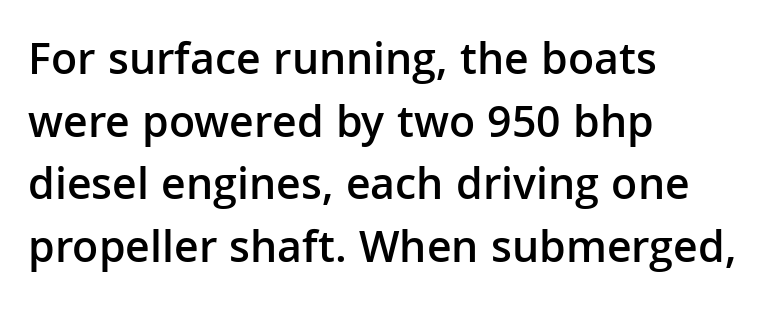
The gaps between neighbouring characters are ordinary and unremarkable. The strokes are fattened partway — semibold, not bold. Typographically, this falls in the sans-serif category. The rows are spaced the way most documents space them. Style check: upright. Only glyphs here, with clear space below each row.
